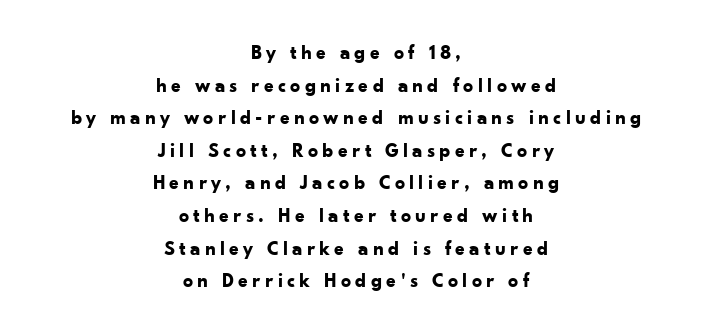
Evenly set lines give the paragraph a standard silhouette. Each word looks stretched out because of the extra space between its letters. Lines of text with bare space underneath. The passage is arranged like a title page — every line centered. The rendering uses a bold face; every stroke is thick and dark.
